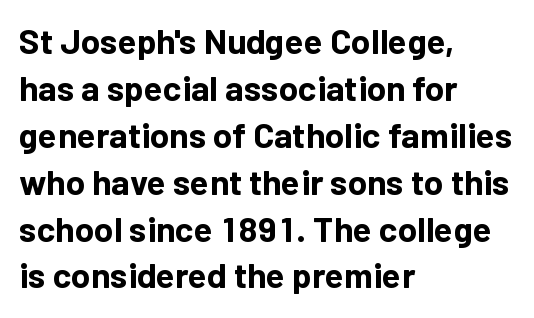
The image shows 35 px bold sans-serif type, upright; set left-aligned, normal line spacing (1.34x), normal letter spacing, not underlined; low stroke contrast and a medium x-height.
